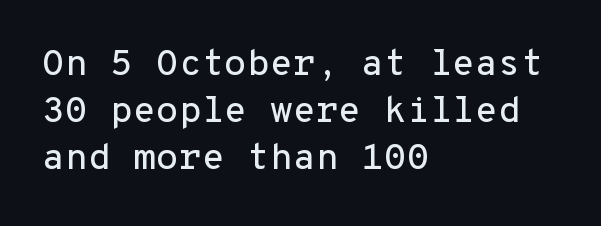
The font's upright variant was chosen for this text. Default kerning and tracking; the words read as compact shapes. The designer left line spacing at the default. This sample is left-justified, so line endings fall wherever the words run out.
